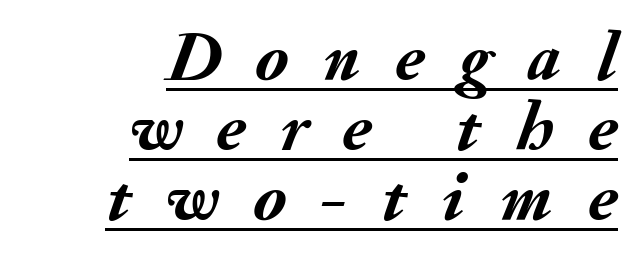
{"italic": "yes", "lean": "right", "slant_degrees": 20, "bold": "yes", "weight": "semibold", "width": "normal", "stroke_contrast": "medium", "x_height": "small", "monospaced": "no", "underline": "yes", "align": "right", "line_spacing": "tight", "line_spacing_ratio": 1.0, "letter_spacing": "wide", "letter_spacing_em": 0.5, "glyph_px": 70}
